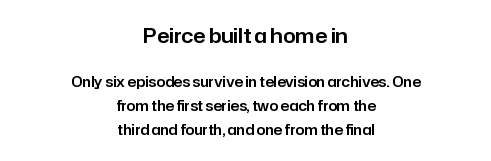
The image shows 20 px text type, upright; set centered, normal line spacing (1.7x), normal letter spacing, not underlined; the first (top) block is 1.43x larger.
